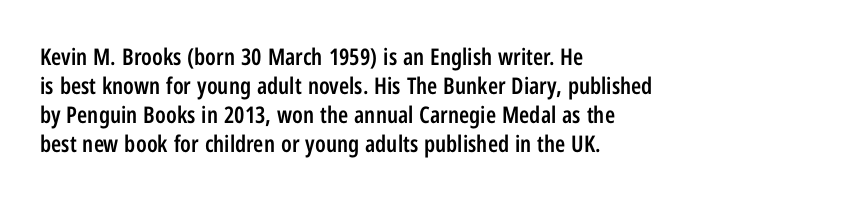
{"italic": "no", "bold": "semi", "underline": "no", "align": "left", "line_spacing": "normal", "line_spacing_ratio": 1.26, "letter_spacing": "normal", "letter_spacing_em": 0.0, "glyph_px": 23}
